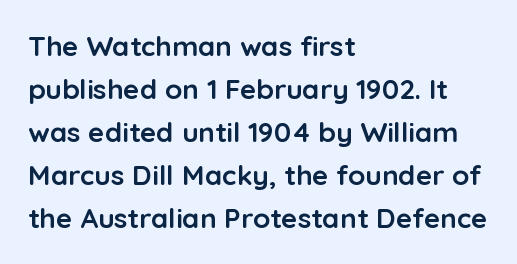
Q: Is the text bold? A: Yes.
Q: Is the text italic (slanted)? A: No, it is upright.
Q: Is the typeface a serif or a sans-serif typeface? A: Sans-serif.
Q: Is the text underlined? A: No.
Q: How is the paragraph aligned? A: Left-aligned.
Q: Is the spacing between letters normal or unusually wide? A: Normal.
Q: Is the spacing between lines tight, normal or loose? A: Normal.
Q: Width (condensed, normal, or wide)? A: Normal.
Q: Stroke contrast? A: Low.
Q: x-height? A: Medium.
Q: Monospaced? A: No.
